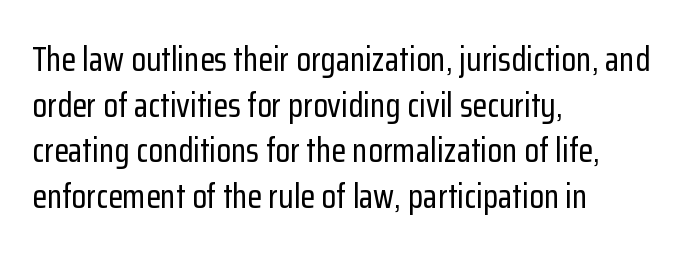
{"serif": "no", "italic": "no", "width": "condensed", "stroke_contrast": "low", "x_height": "medium", "monospaced": "no", "underline": "no", "align": "left", "line_spacing": "normal", "line_spacing_ratio": 1.34, "letter_spacing": "normal", "letter_spacing_em": 0.0, "glyph_px": 34}
